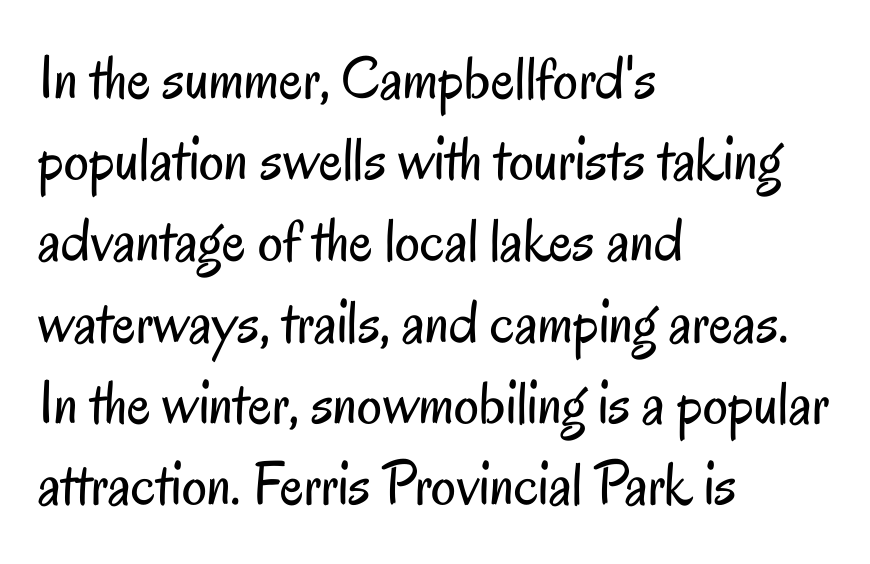
{"serif": "no", "italic": "no", "bold": "no", "weight": "regular", "width": "condensed", "stroke_contrast": "low", "x_height": "small", "monospaced": "no", "underline": "no", "align": "left", "line_spacing": "normal", "line_spacing_ratio": 1.31, "letter_spacing": "normal", "letter_spacing_em": 0.0, "glyph_px": 62}
